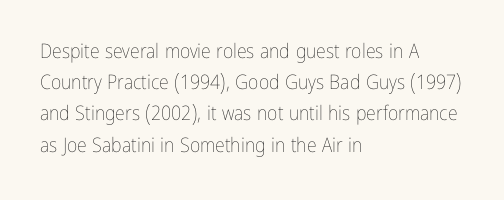
The image shows 20 px text type, upright; set left-aligned, normal line spacing (1.56x), normal letter spacing, not underlined.
